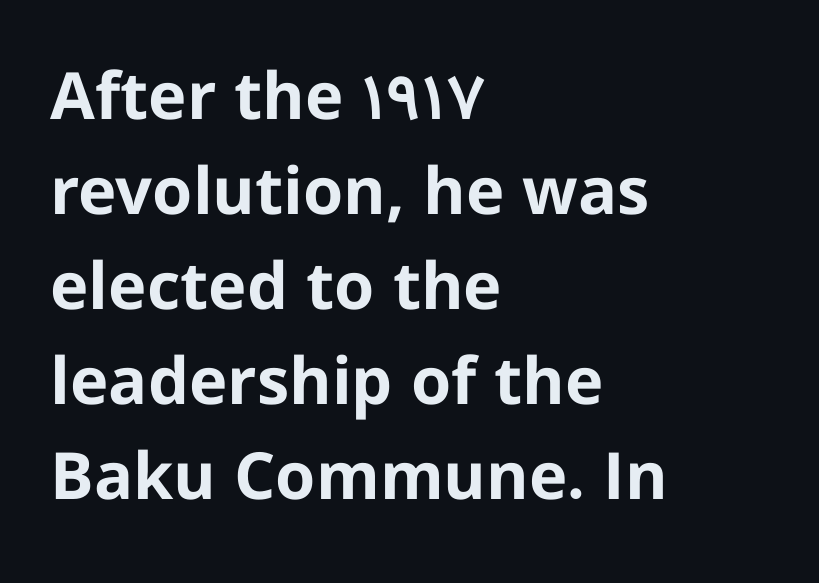
The font's upright variant was chosen for this text. Clear beneath every line of the passage. Heft: maximum for text — a bold. The face used here is rendered with its standard letterfit. Spacing verdict: proportional, widths tailored to each character.
